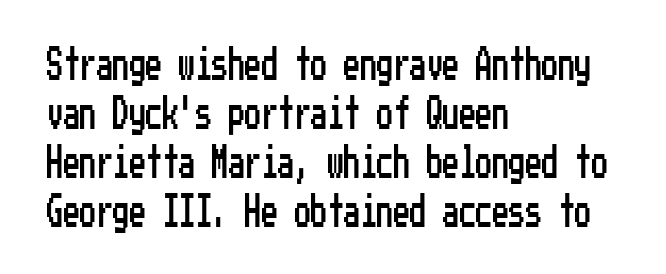
{"serif": "no", "italic": "no", "width": "condensed", "stroke_contrast": "low", "x_height": "medium", "underline": "no", "align": "left", "line_spacing": "normal", "line_spacing_ratio": 1.48, "letter_spacing": "normal", "letter_spacing_em": 0.0, "glyph_px": 33}
